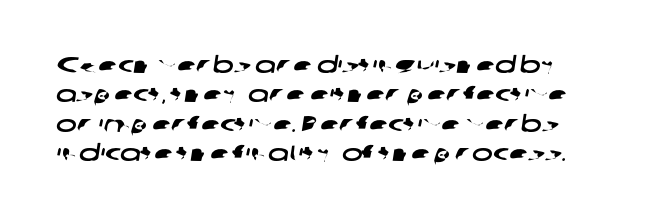
{"underline": "no", "line_spacing": "normal", "line_spacing_ratio": 1.34, "letter_spacing": "normal", "letter_spacing_em": 0.0, "glyph_px": 22}
